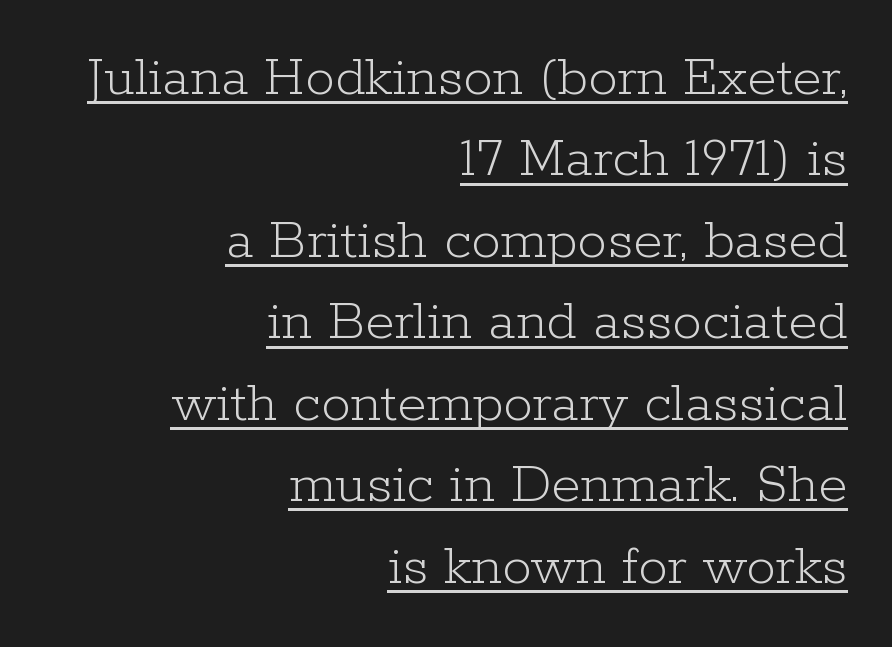
Q: Is the text bold? A: No.
Q: Is the text italic (slanted)? A: No, it is upright.
Q: Is the typeface a serif or a sans-serif typeface? A: Serif.
Q: Is the text underlined? A: Yes.
Q: How is the paragraph aligned? A: Right-aligned.
Q: Is the spacing between letters normal or unusually wide? A: Normal.
Q: Is the spacing between lines tight, normal or loose? A: Normal.
Q: Width (condensed, normal, or wide)? A: Normal.
Q: Stroke contrast? A: Low.
Q: x-height? A: Medium.
Q: Monospaced? A: No.
